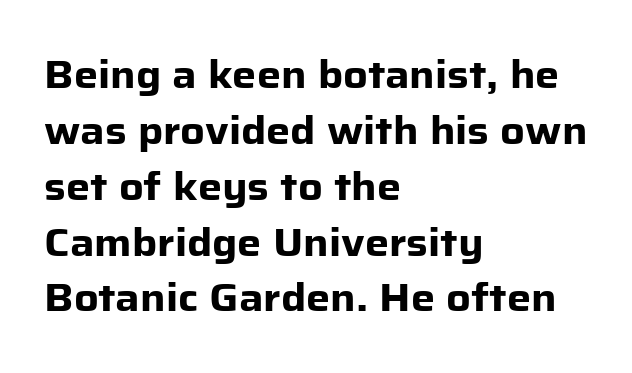
Q: Is the text bold? A: Yes.
Q: Is the text italic (slanted)? A: No, it is upright.
Q: Is the typeface a serif or a sans-serif typeface? A: Sans-serif.
Q: Is the text underlined? A: No.
Q: How is the paragraph aligned? A: Left-aligned.
Q: Is the spacing between letters normal or unusually wide? A: Normal.
Q: Is the spacing between lines tight, normal or loose? A: Normal.
Q: Width (condensed, normal, or wide)? A: Normal.
Q: Stroke contrast? A: Low.
Q: x-height? A: Medium.
Q: Monospaced? A: No.
